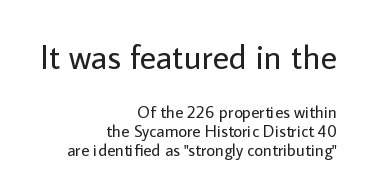
Descenders hang freely into open space. In CSS terms this would be text-align: right. The letters carry no serifs — their stems end cleanly without finishing strokes. The weight would be labelled regular, book, light, or lighter still. This sample trades vertical openness for compactness between lines.
